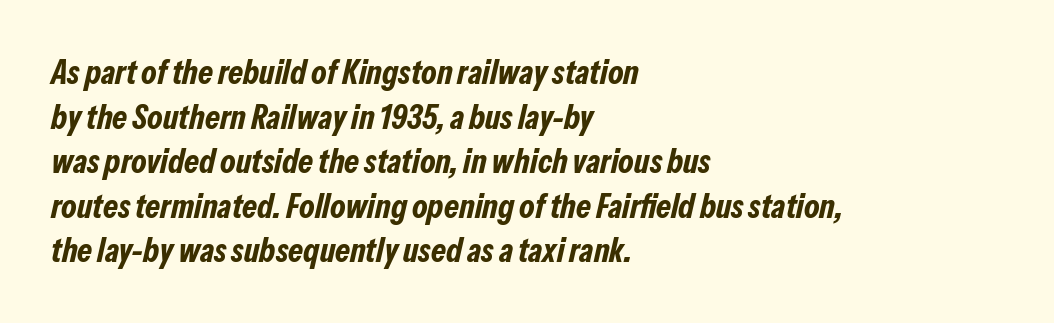
{"italic": "yes", "lean": "right", "slant_degrees": 13, "bold": "yes", "weight": "bold", "width": "condensed", "stroke_contrast": "low", "x_height": "medium", "monospaced": "no", "underline": "no", "align": "left", "line_spacing": "normal", "line_spacing_ratio": 1.31, "letter_spacing": "normal", "letter_spacing_em": 0.0, "glyph_px": 34}
